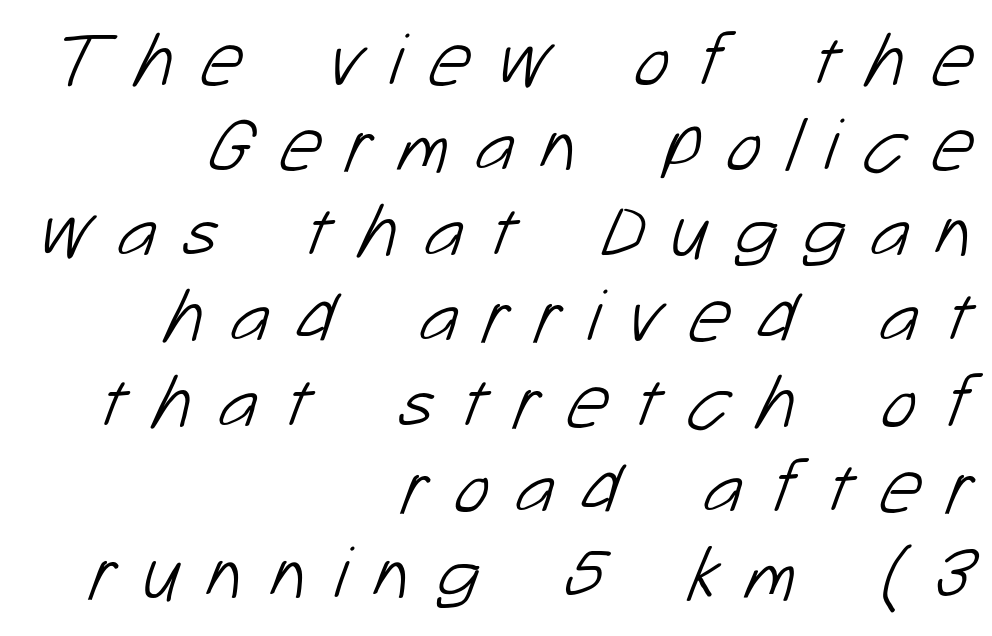
Q: Is the text bold? A: No.
Q: Is the typeface a serif or a sans-serif typeface? A: Sans-serif.
Q: Is the text underlined? A: No.
Q: How is the paragraph aligned? A: Right-aligned.
Q: Is the spacing between letters normal or unusually wide? A: Unusually wide.
Q: Is the spacing between lines tight, normal or loose? A: Tight.
Q: Width (condensed, normal, or wide)? A: Normal.
Q: Stroke contrast? A: Low.
Q: x-height? A: Medium.
Q: Monospaced? A: No.
